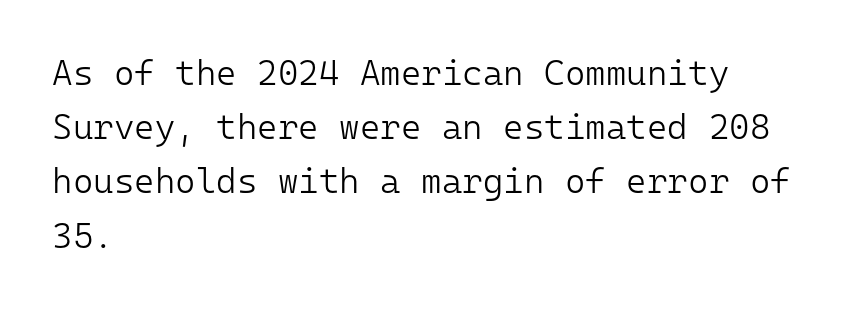
Q: Is the text bold? A: No.
Q: Is the text italic (slanted)? A: No, it is upright.
Q: Is the typeface a serif or a sans-serif typeface? A: Sans-serif.
Q: Is the text underlined? A: No.
Q: How is the paragraph aligned? A: Left-aligned.
Q: Is the spacing between letters normal or unusually wide? A: Normal.
Q: Is the spacing between lines tight, normal or loose? A: Normal.
Q: Width (condensed, normal, or wide)? A: Normal.
Q: Stroke contrast? A: Low.
Q: x-height? A: Medium.
Q: Monospaced? A: Yes.
